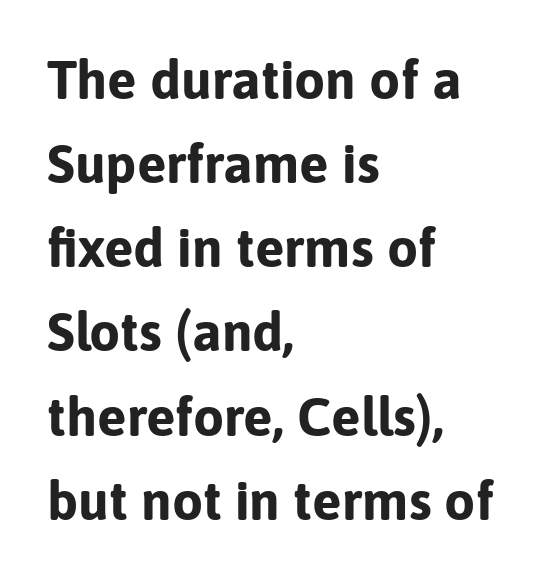
Decoration check: the copy has no underline. A roman cut, with each character standing at attention. You can tell from the bare stems that sans-serif type was used. I'd describe the lettering as bold — thick and assertive. The passage shown stacks its lines at a standard gap.
